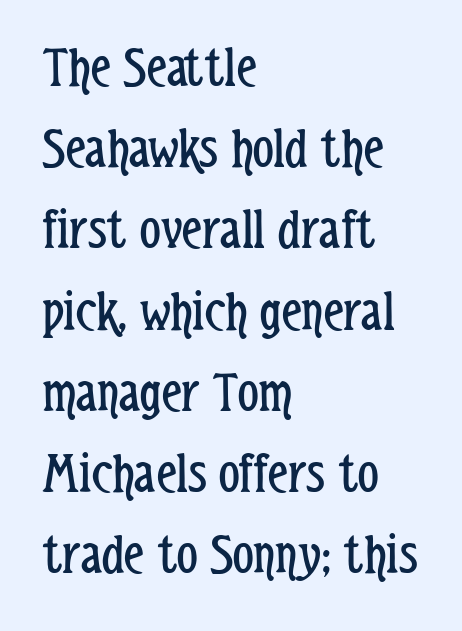
Q: Is the text bold? A: No.
Q: Is the text italic (slanted)? A: No, it is upright.
Q: Is the typeface a serif or a sans-serif typeface? A: Sans-serif.
Q: Is the text underlined? A: No.
Q: How is the paragraph aligned? A: Left-aligned.
Q: Is the spacing between letters normal or unusually wide? A: Normal.
Q: Is the spacing between lines tight, normal or loose? A: Normal.
Q: Width (condensed, normal, or wide)? A: Condensed.
Q: Stroke contrast? A: Low.
Q: x-height? A: Medium.
Q: Monospaced? A: No.
